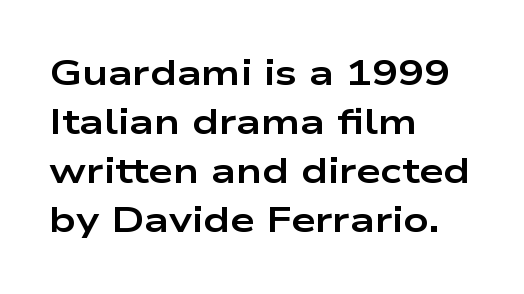
Q: Is the text bold? A: Yes.
Q: Is the text italic (slanted)? A: No, it is upright.
Q: Is the typeface a serif or a sans-serif typeface? A: Sans-serif.
Q: Is the text underlined? A: No.
Q: How is the paragraph aligned? A: Left-aligned.
Q: Is the spacing between letters normal or unusually wide? A: Normal.
Q: Is the spacing between lines tight, normal or loose? A: Normal.
Q: Width (condensed, normal, or wide)? A: Wide.
Q: Stroke contrast? A: Low.
Q: x-height? A: Medium.
Q: Monospaced? A: No.
